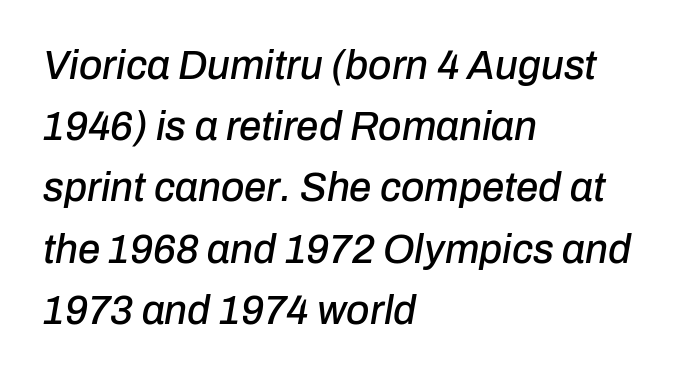
Successive baselines arrive at the customary interval. Would a proofreader flag this as italicized? Yes. Reading down the block, your eye returns to a fixed left position each line. What stands out about the letter spacing? Nothing — it is the standard amount.
